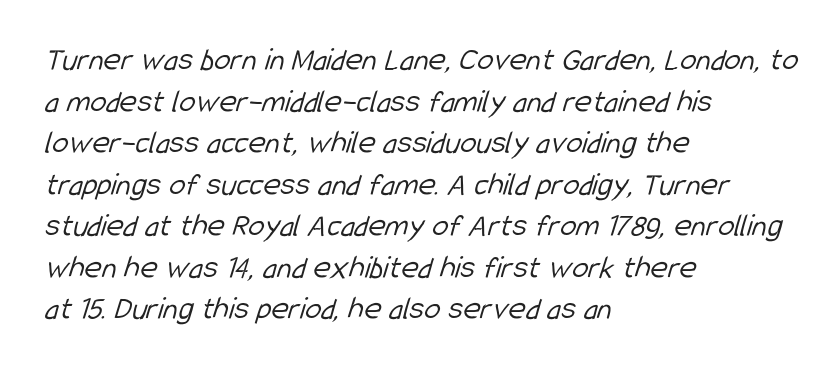
Layout note: lines flush left. The vertical gap from one line to the next is medium. How are the letters spaced? Ordinarily, with no added tracking. Looks like regular typesetting: each glyph gets only the width it needs. No heavy texture on the line: the type isn't bold.
